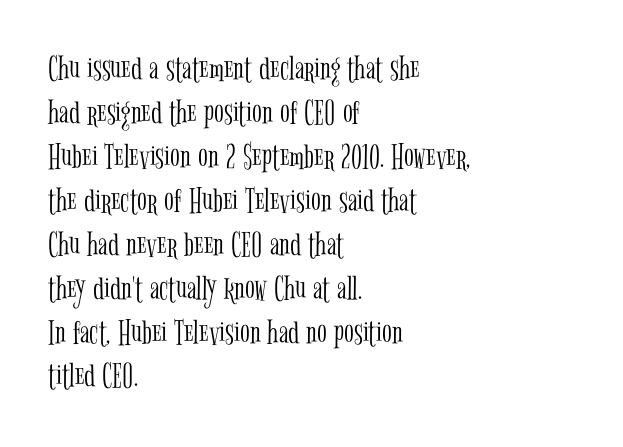
{"serif": "yes", "italic": "no", "bold": "no", "weight": "light", "width": "condensed", "stroke_contrast": "low", "x_height": "medium", "monospaced": "no", "underline": "no", "align": "left", "line_spacing_ratio": 1.22, "letter_spacing": "normal", "letter_spacing_em": 0.0, "glyph_px": 36}
